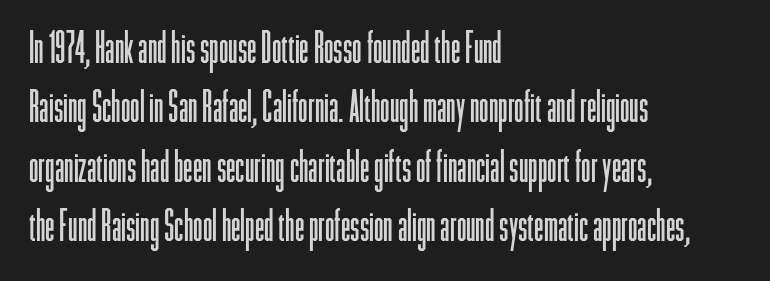
The image shows 43 px light, condensed sans-serif type, upright; set left-aligned, normal line spacing (1.38x), normal letter spacing, not underlined; low stroke contrast and a medium x-height.
